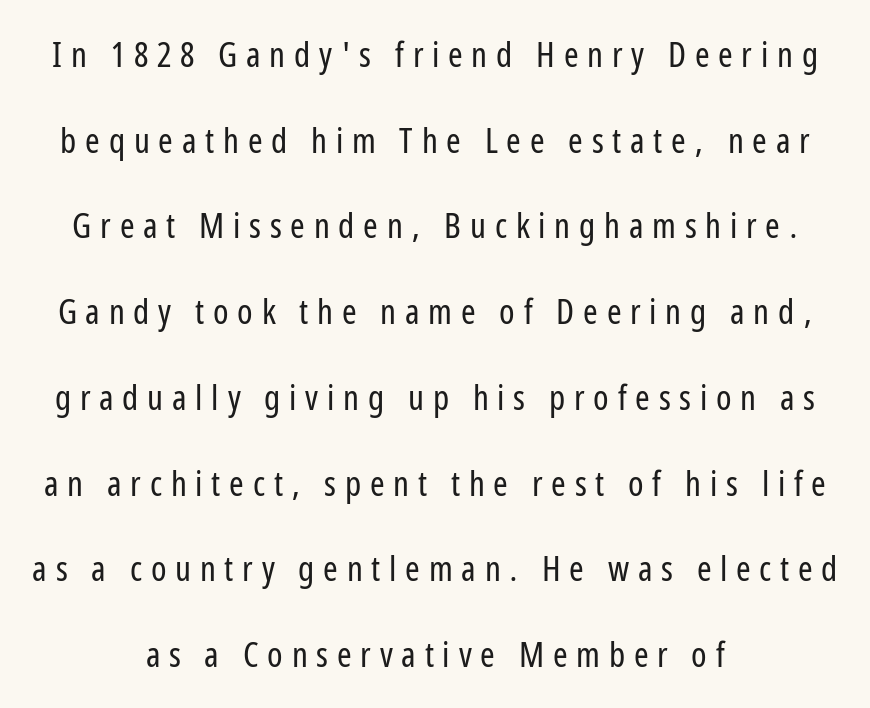
Vertical spacing — loose. The passage shown is typed in a proportional face where columns would drift. The glyphs in this specimen are sans serif. No letter is thick-stroked: the sample isn't bold.
